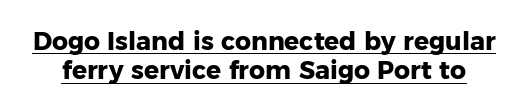
{"italic": "no", "bold": "yes", "underline": "yes", "line_spacing_ratio": 1.18, "letter_spacing": "normal", "letter_spacing_em": 0.0, "glyph_px": 25}
